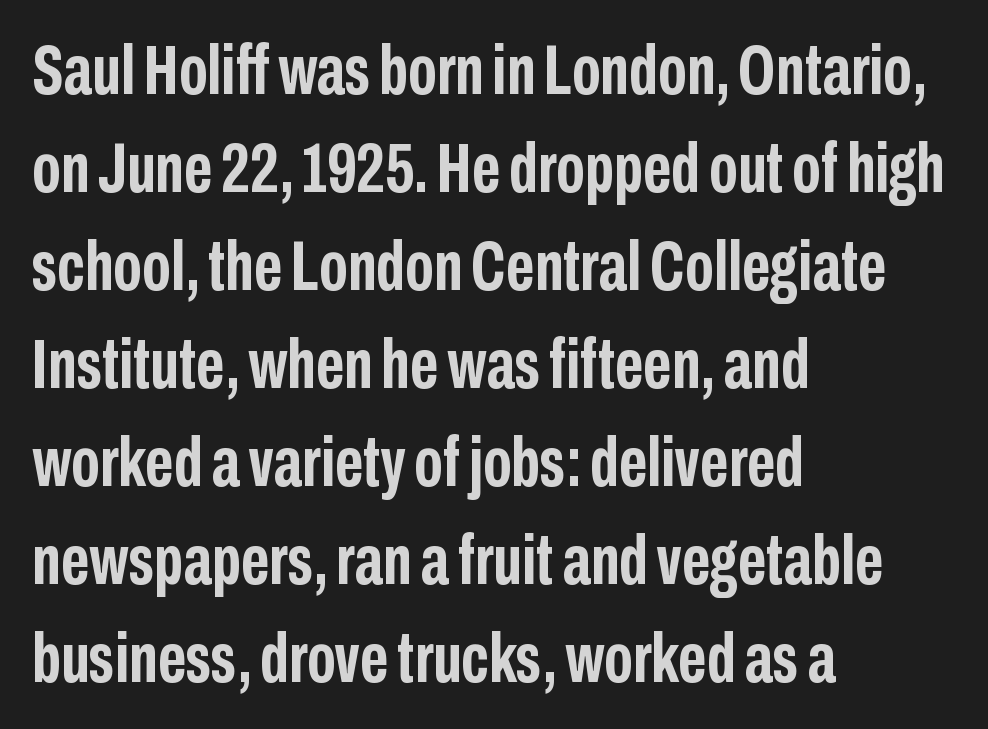
The image shows 70 px semibold, condensed sans-serif type, upright; set left-aligned, normal line spacing (1.4x), normal letter spacing, not underlined; low stroke contrast and a medium x-height.
